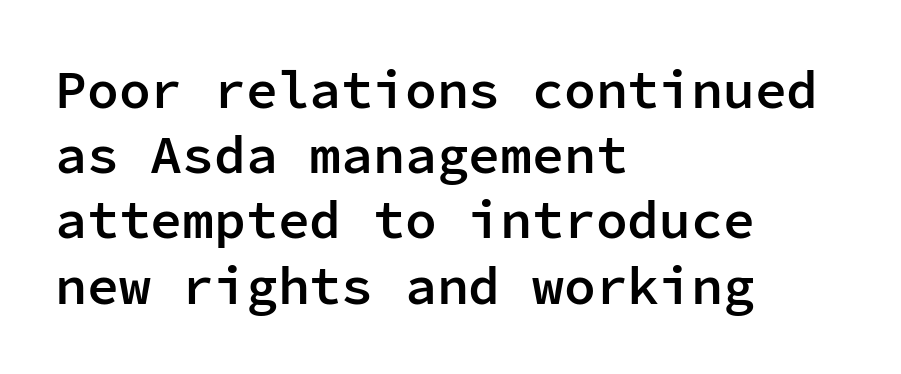
{"serif": "no", "italic": "no", "bold": "semi", "weight": "semibold", "width": "normal", "stroke_contrast": "low", "x_height": "medium", "monospaced": "yes", "underline": "no", "align": "left", "line_spacing_ratio": 1.23, "letter_spacing": "normal", "letter_spacing_em": 0.0, "glyph_px": 53}
